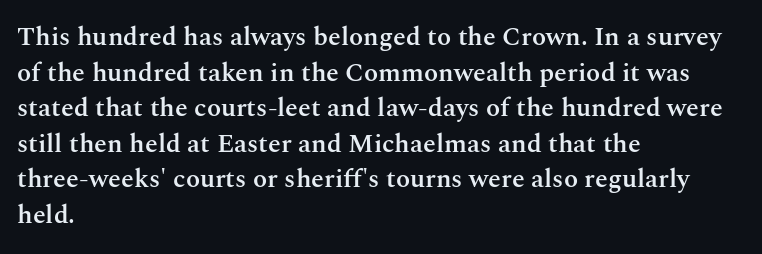
{"italic": "no", "bold": "semi", "underline": "no", "align": "left", "line_spacing": "normal", "line_spacing_ratio": 1.37, "letter_spacing": "normal", "letter_spacing_em": 0.0, "glyph_px": 26}
